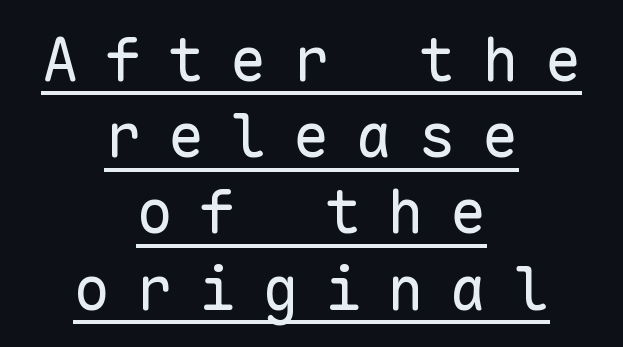
{"serif": "no", "italic": "no", "bold": "no", "weight": "regular", "width": "normal", "stroke_contrast": "low", "x_height": "medium", "monospaced": "yes", "underline": "yes", "align": "center", "line_spacing": "normal", "line_spacing_ratio": 1.25, "letter_spacing": "wide", "letter_spacing_em": 0.43, "glyph_px": 61}
